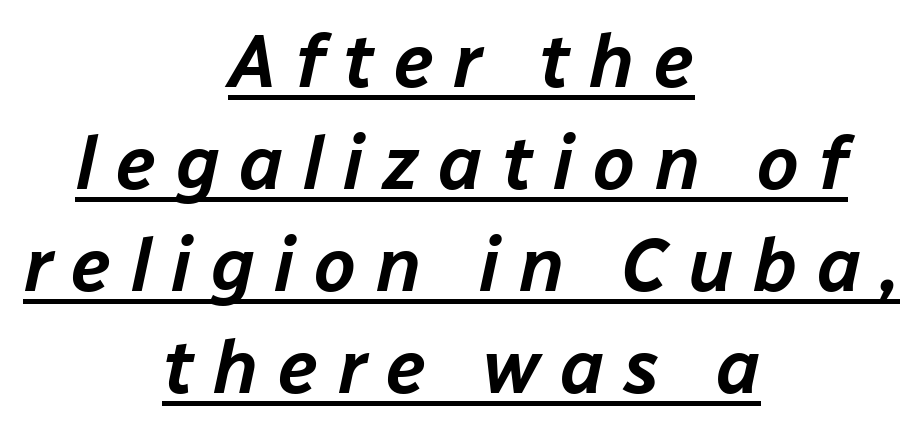
{"italic": "yes", "lean": "right", "slant_degrees": 12, "width": "normal", "stroke_contrast": "low", "x_height": "medium", "monospaced": "no", "underline": "yes", "align": "center", "line_spacing": "normal", "line_spacing_ratio": 1.36, "letter_spacing": "wide", "letter_spacing_em": 0.26, "glyph_px": 75}
